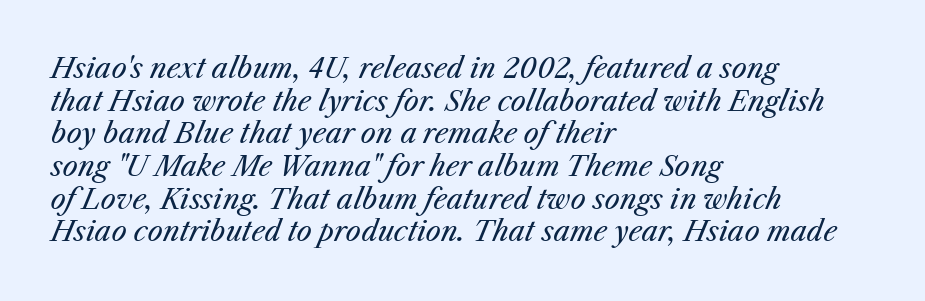
The space directly below the letters is spotless. Alignment: flush left. In terms of letterspacing, this is plain default setting. Quick note: italic. The typesetting does not lean heavy: it is not bold.
